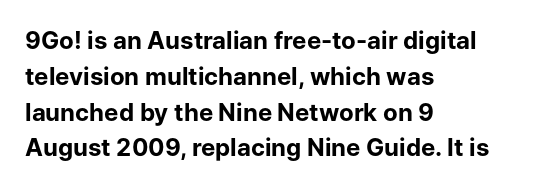
Q: Is the text bold? A: Yes.
Q: Is the text italic (slanted)? A: No, it is upright.
Q: Is the text underlined? A: No.
Q: How is the paragraph aligned? A: Left-aligned.
Q: Is the spacing between letters normal or unusually wide? A: Normal.
Q: Is the spacing between lines tight, normal or loose? A: Normal.
